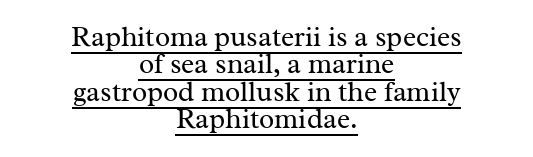
The image shows 28 px regular-weight serif type, upright; set centered, tight line spacing (0.98x), normal letter spacing, underlined; medium stroke contrast and a medium x-height.
